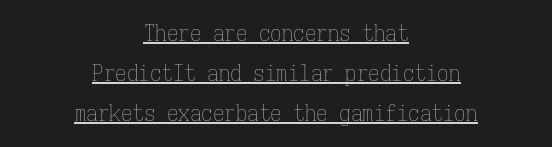
Bold? No — there's no thickening of the strokes. Has an underline been added? It has. The type sits square on the baseline with zero lean. Glyph-to-glyph distance matches everyday printed text. Short and long lines alike share a common midpoint.
